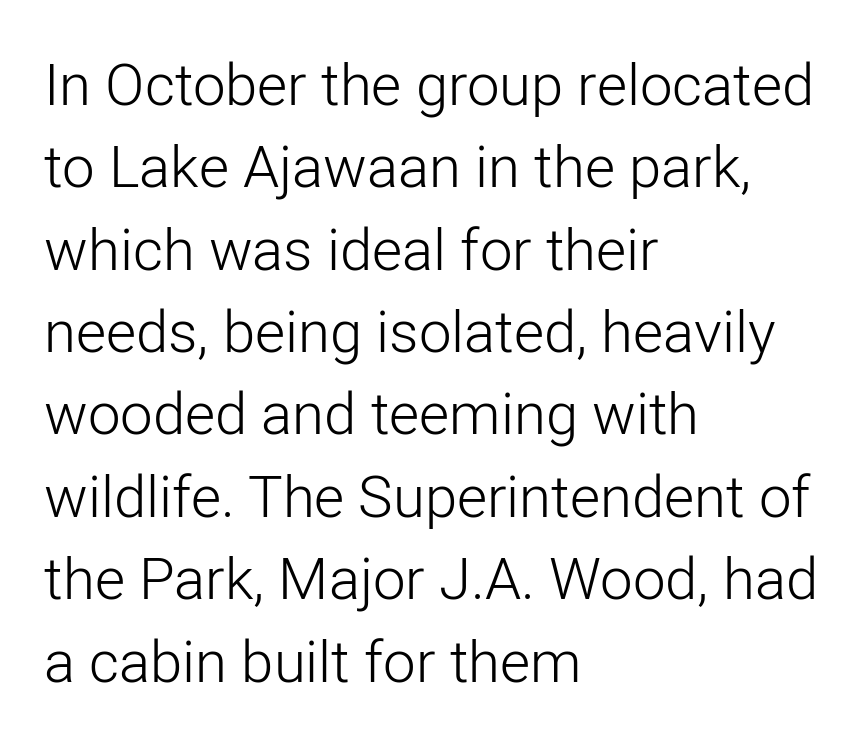
Ordinary non-slanted type is in use. You could not count columns in this text — the font is proportionally spaced. Are there feet on the stems? There aren't — it's a sans. Does extra space separate the letters? No, they use regular spacing. Each row of text sits above clean, open space.
